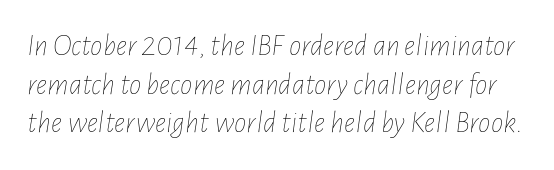
The image shows 31 px thin, condensed type, italic (leaning right); set normal line spacing (1.25x), normal letter spacing, not underlined; low stroke contrast and a medium x-height.
